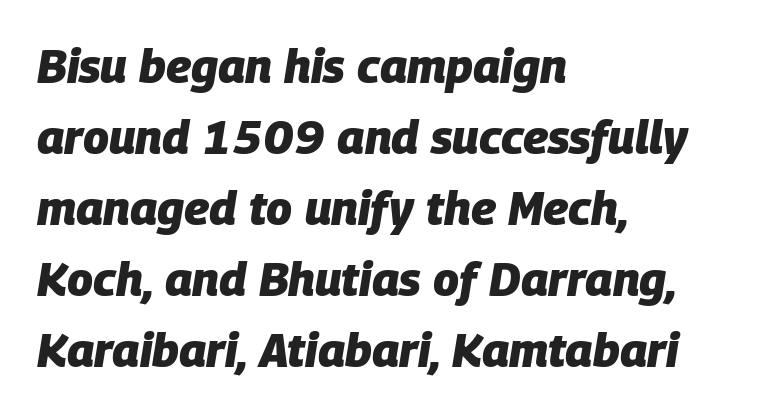
{"italic": "yes", "lean": "right", "slant_degrees": 9, "bold": "yes", "weight": "heavy", "width": "normal", "stroke_contrast": "low", "x_height": "large", "monospaced": "no", "underline": "no", "align": "left", "line_spacing": "normal", "line_spacing_ratio": 1.51, "letter_spacing": "normal", "letter_spacing_em": 0.0, "glyph_px": 47}
